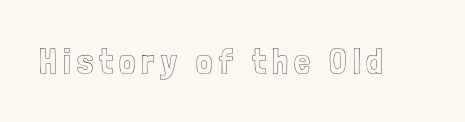
The image shows 36 px condensed type, upright; set not underlined; a medium x-height.
